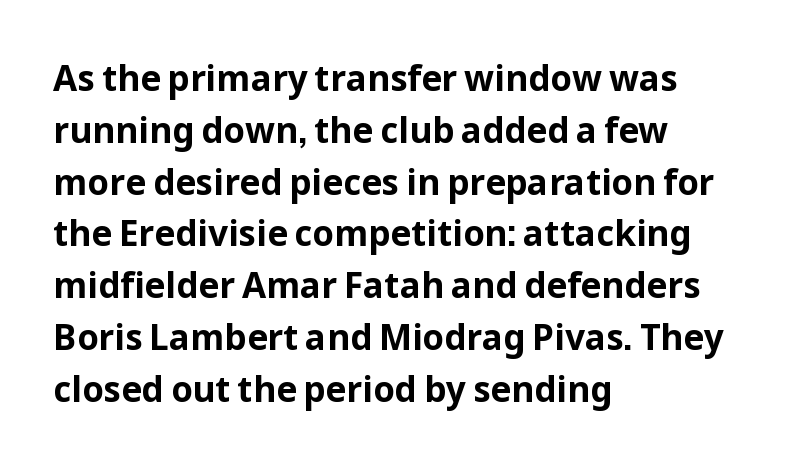
Alignment: flush left. Heft: maximum for text — a bold. The block of text has a typical density, with ordinary space between rows. The gap between lines stays unmarked.
